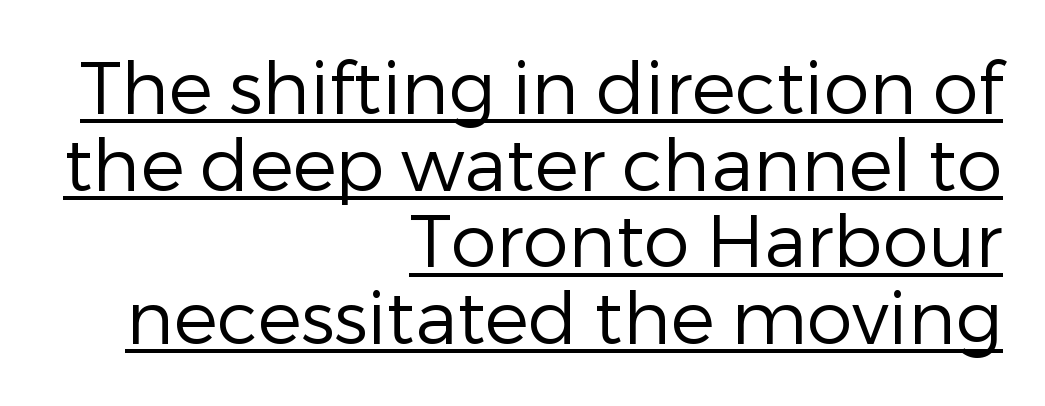
Q: Is the text bold? A: No.
Q: Is the text italic (slanted)? A: No, it is upright.
Q: Is the typeface a serif or a sans-serif typeface? A: Sans-serif.
Q: Is the text underlined? A: Yes.
Q: How is the paragraph aligned? A: Right-aligned.
Q: Is the spacing between letters normal or unusually wide? A: Normal.
Q: Is the spacing between lines tight, normal or loose? A: Tight.
Q: Width (condensed, normal, or wide)? A: Normal.
Q: Stroke contrast? A: Low.
Q: x-height? A: Medium.
Q: Monospaced? A: No.
